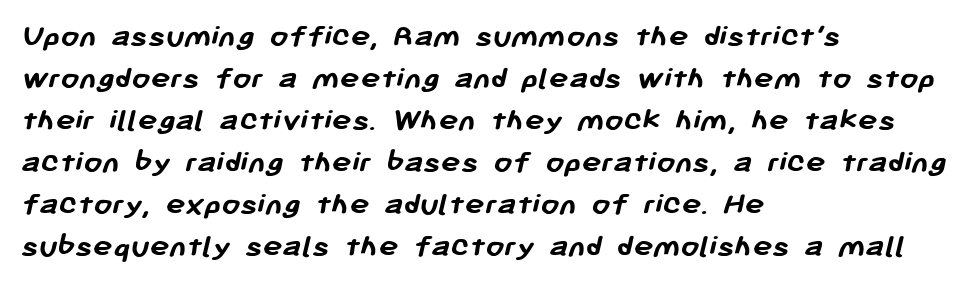
{"serif": "no", "bold": "yes", "weight": "semibold", "width": "normal", "stroke_contrast": "low", "x_height": "medium", "monospaced": "no", "underline": "no", "align": "left", "line_spacing": "normal", "line_spacing_ratio": 1.27, "letter_spacing": "normal", "letter_spacing_em": 0.0, "glyph_px": 33}
